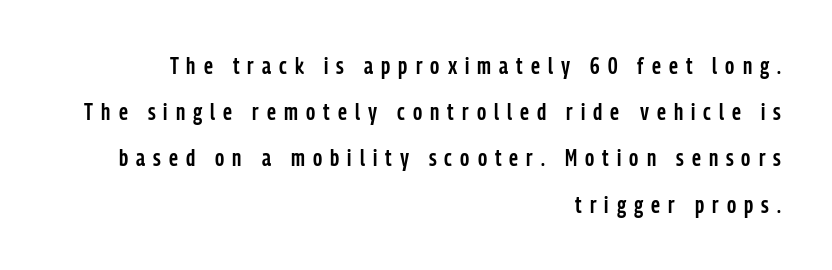
{"italic": "no", "bold": "semi", "underline": "no", "align": "right", "line_spacing": "loose", "line_spacing_ratio": 2.01, "letter_spacing": "wide", "letter_spacing_em": 0.35, "glyph_px": 23}
